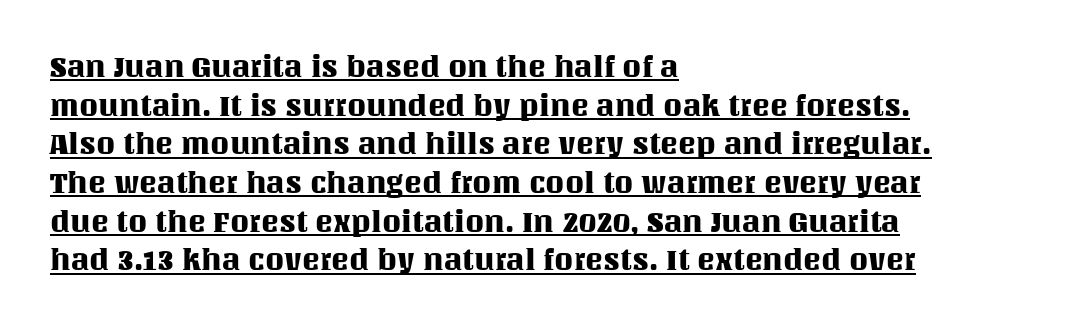
The image shows 30 px text type, upright; set left-aligned, normal line spacing (1.29x), normal letter spacing, underlined; medium stroke contrast and a large x-height.
